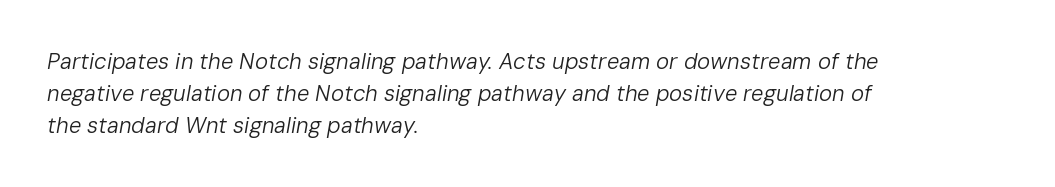
Q: Is the text bold? A: No.
Q: Is the text italic (slanted)? A: Yes, it leans right by about 10 degrees.
Q: Is the text underlined? A: No.
Q: How is the paragraph aligned? A: Left-aligned.
Q: Is the spacing between letters normal or unusually wide? A: Normal.
Q: Is the spacing between lines tight, normal or loose? A: Normal.
